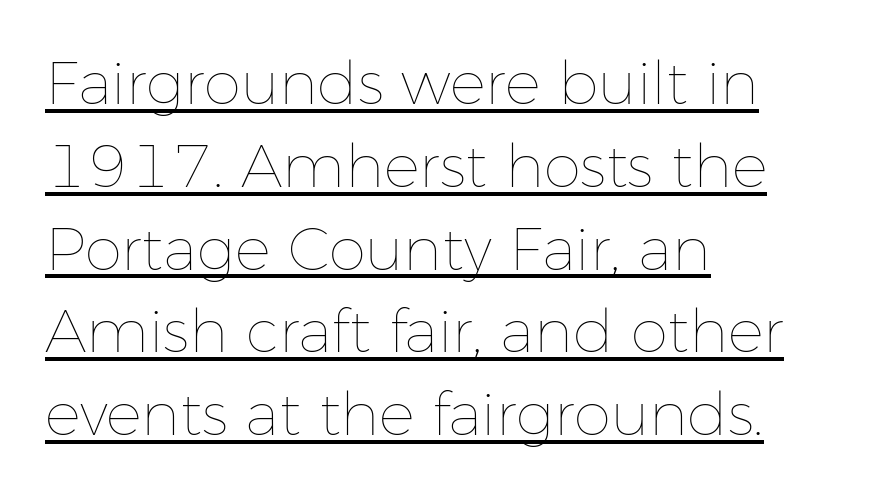
Q: Is the text bold? A: No.
Q: Is the text italic (slanted)? A: No, it is upright.
Q: Is the text underlined? A: Yes.
Q: How is the paragraph aligned? A: Left-aligned.
Q: Is the spacing between letters normal or unusually wide? A: Normal.
Q: Is the spacing between lines tight, normal or loose? A: Normal.
Q: Width (condensed, normal, or wide)? A: Normal.
Q: Stroke contrast? A: Low.
Q: x-height? A: Medium.
Q: Monospaced? A: No.
